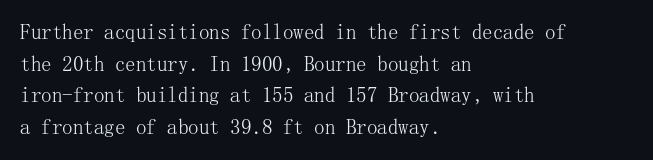
Style check: upright. Leftover space on each line is placed entirely after the last word. The rows are spaced the way most documents space them. The font is comparable to plain body text, perhaps lighter. Honestly, there is no underline to notice here at all. Nobody touched the tracking dial on this one.
